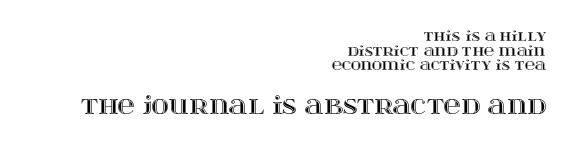
Q: Is the text italic (slanted)? A: No, it is upright.
Q: Is the text underlined? A: No.
Q: How is the paragraph aligned? A: Right-aligned.
Q: Is the spacing between letters normal or unusually wide? A: Normal.
Q: Is the spacing between lines tight, normal or loose? A: Tight.
Q: Which block of text is set in a larger size, the first (top) or the second (bottom)? A: The second (bottom) one.
